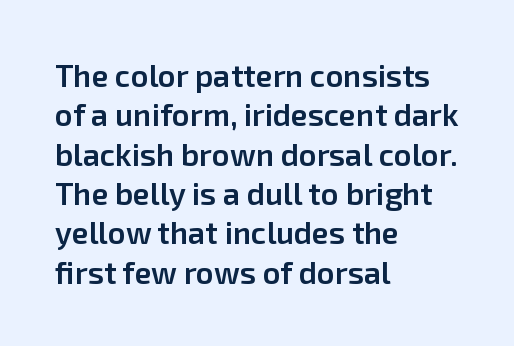
Q: Is the text bold? A: Semi-bold.
Q: Is the text italic (slanted)? A: No, it is upright.
Q: Is the typeface a serif or a sans-serif typeface? A: Sans-serif.
Q: Is the text underlined? A: No.
Q: How is the paragraph aligned? A: Left-aligned.
Q: Is the spacing between letters normal or unusually wide? A: Normal.
Q: Is the spacing between lines tight, normal or loose? A: Normal.
Q: Width (condensed, normal, or wide)? A: Normal.
Q: Stroke contrast? A: Low.
Q: x-height? A: Medium.
Q: Monospaced? A: No.
